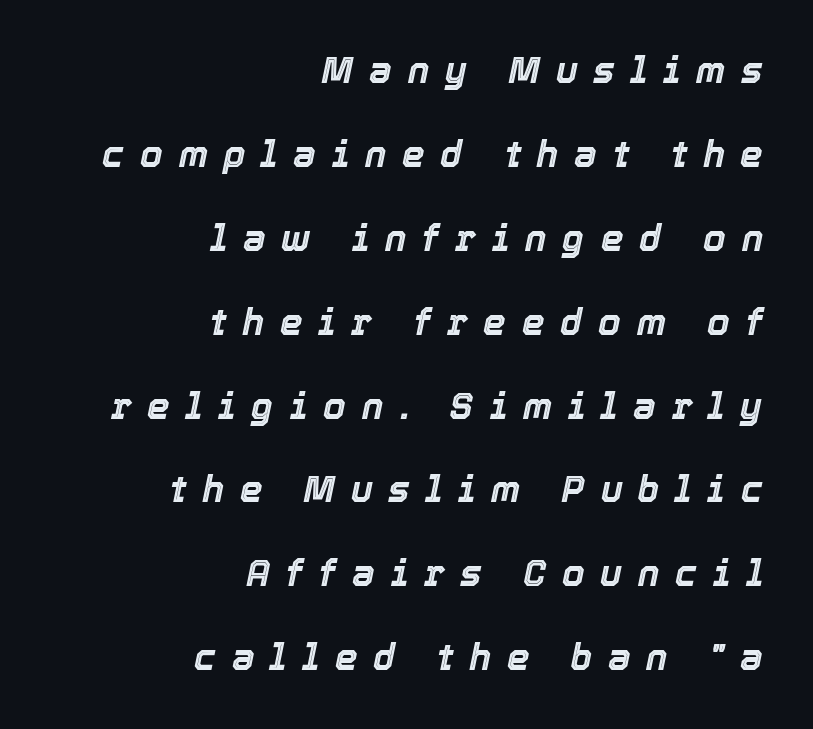
Q: Is the text italic (slanted)? A: Yes, it leans right by about 12 degrees.
Q: Is the text underlined? A: No.
Q: How is the paragraph aligned? A: Right-aligned.
Q: Is the spacing between letters normal or unusually wide? A: Unusually wide.
Q: Is the spacing between lines tight, normal or loose? A: Loose.
Q: Width (condensed, normal, or wide)? A: Normal.
Q: x-height? A: Medium.
Q: Monospaced? A: No.
